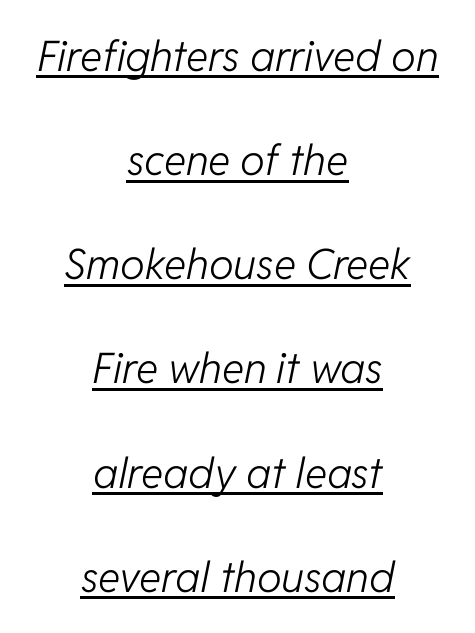
Q: Is the text bold? A: No.
Q: Is the text italic (slanted)? A: Yes, it leans right by about 11 degrees.
Q: Is the text underlined? A: Yes.
Q: How is the paragraph aligned? A: Centered.
Q: Is the spacing between letters normal or unusually wide? A: Normal.
Q: Is the spacing between lines tight, normal or loose? A: Loose.
Q: Width (condensed, normal, or wide)? A: Normal.
Q: Stroke contrast? A: Low.
Q: x-height? A: Medium.
Q: Monospaced? A: No.
